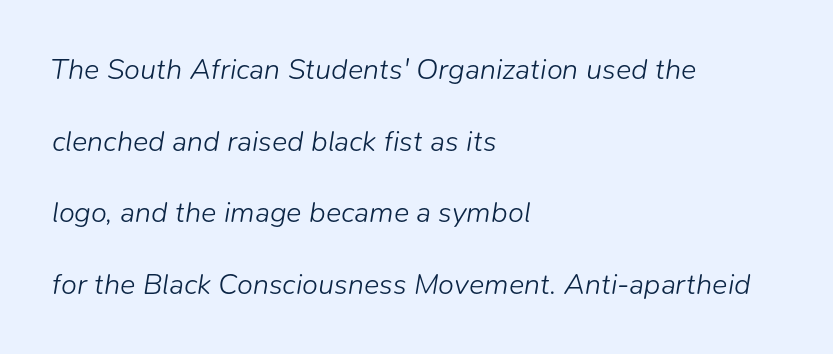
{"italic": "yes", "lean": "right", "slant_degrees": 9, "bold": "no", "weight": "light", "width": "normal", "stroke_contrast": "low", "x_height": "medium", "monospaced": "no", "underline": "no", "align": "left", "line_spacing": "loose", "line_spacing_ratio": 2.47, "letter_spacing": "normal", "letter_spacing_em": 0.0, "glyph_px": 29}
